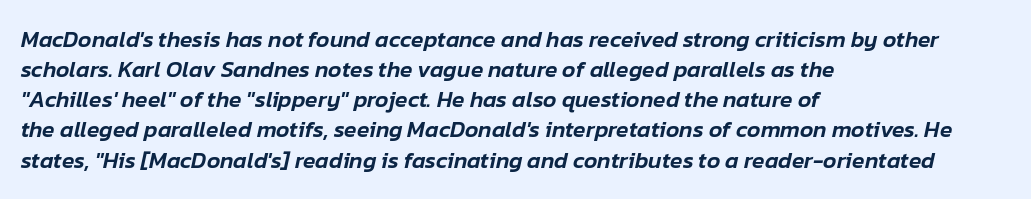
{"italic": "yes", "lean": "right", "slant_degrees": 12, "underline": "no", "align": "left", "line_spacing": "normal", "line_spacing_ratio": 1.31, "letter_spacing": "normal", "letter_spacing_em": 0.0, "glyph_px": 23}
